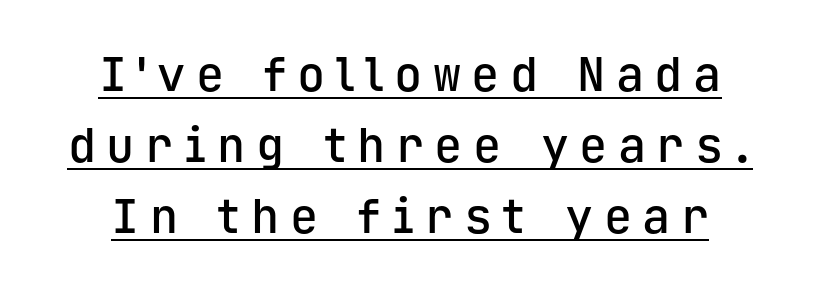
The lettering stays uniformly vertical, giving the passage a roman look. Layout note: lines centered. Strokes here are thickened, but only to semibold level. Every character here occupies the same horizontal width, giving the sample a typewriter-like rhythm.
